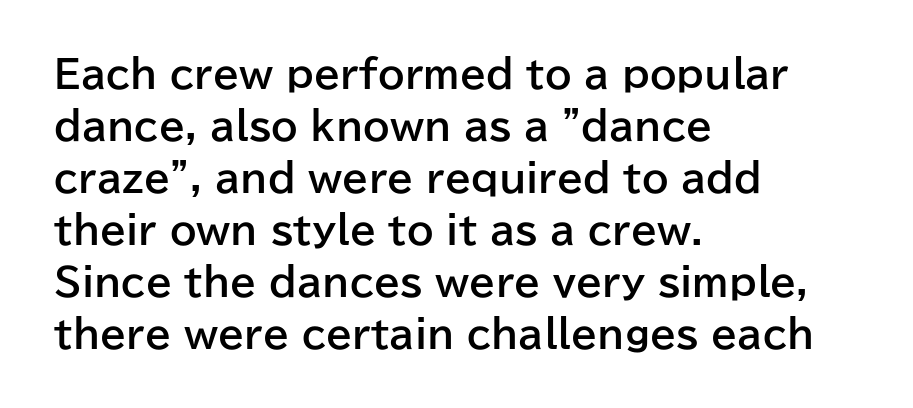
All the whitespace from short lines collects on the right. Quick note: not italic, upright. Chunky letters — that's bold for sure. Spacing verdict: proportional, widths tailored to each character. The block of text has a typical density, with ordinary space between rows. Serif or sans? Sans — the stroke terminals are bare.
